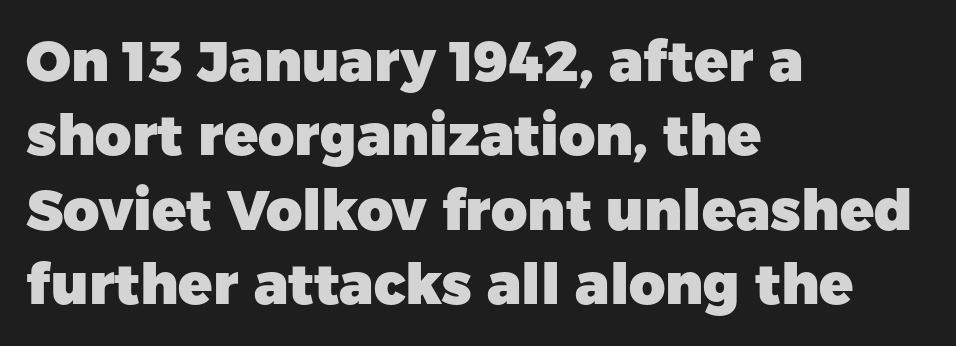
Q: Is the text bold? A: Yes.
Q: Is the text italic (slanted)? A: No, it is upright.
Q: Is the typeface a serif or a sans-serif typeface? A: Sans-serif.
Q: Is the text underlined? A: No.
Q: How is the paragraph aligned? A: Left-aligned.
Q: Is the spacing between letters normal or unusually wide? A: Normal.
Q: Is the spacing between lines tight, normal or loose? A: Normal.
Q: Width (condensed, normal, or wide)? A: Normal.
Q: Stroke contrast? A: Low.
Q: x-height? A: Medium.
Q: Monospaced? A: No.
